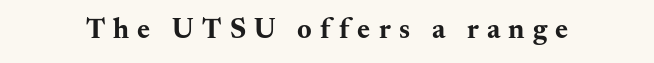
{"serif": "yes", "italic": "no", "bold": "yes", "weight": "bold", "width": "wide", "stroke_contrast": "medium", "x_height": "small", "monospaced": "no", "underline": "no", "letter_spacing": "wide", "letter_spacing_em": 0.29, "glyph_px": 28}
